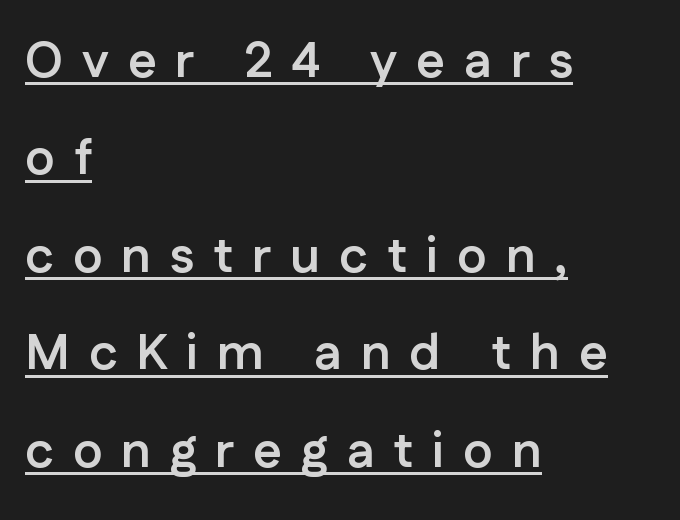
The type is letterspaced generously, with wide tracking. Which margin do the lines hug? The left one — the right edge is uneven. Examine the stroke ends and you'll find no serifs. Posture: upright roman. Do the characters align in a grid? No, the font is proportional.
